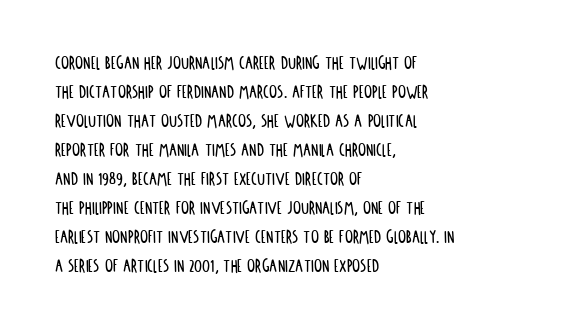
Q: Is the text italic (slanted)? A: No, it is upright.
Q: Is the text underlined? A: No.
Q: How is the paragraph aligned? A: Left-aligned.
Q: Is the spacing between letters normal or unusually wide? A: Normal.
Q: Is the spacing between lines tight, normal or loose? A: Normal.
